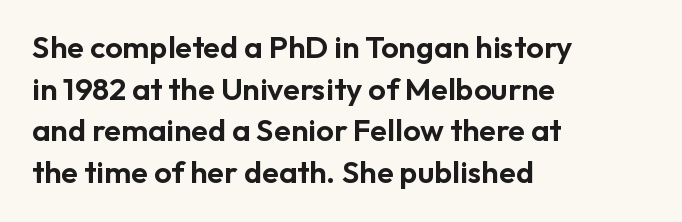
{"serif": "no", "italic": "no", "width": "normal", "stroke_contrast": "low", "x_height": "medium", "monospaced": "no", "underline": "no", "align": "left", "line_spacing": "normal", "line_spacing_ratio": 1.34, "letter_spacing": "normal", "letter_spacing_em": 0.0, "glyph_px": 31}
